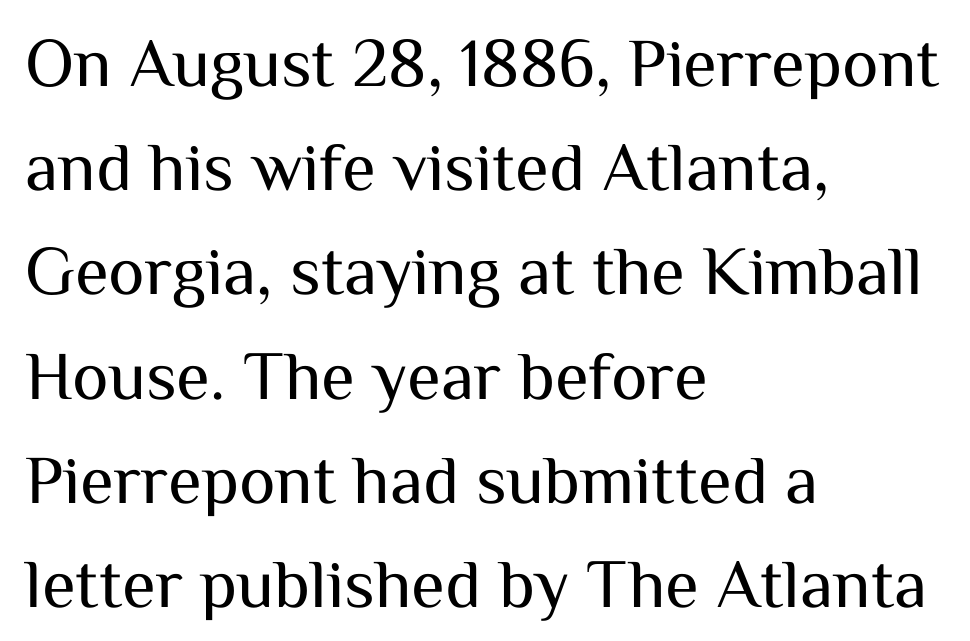
Is this a fixed-width face? No — the glyphs have proportional, varying widths. Rule under the text: the space is simply empty. The paragraph has a hard left edge and a soft right edge. The weight would be labelled regular, book, light, or lighter still. These lines were composed using upright roman letters. Observe the absence of serifs on each vertical stroke in this sample.
